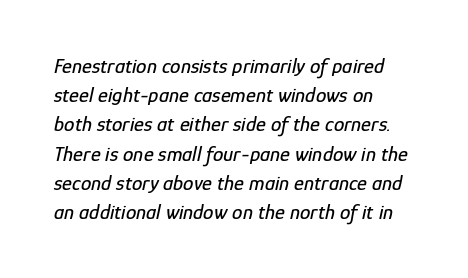
This block has exactly the height ordinary leading produces. The passage is arranged the way most books set body copy — flush left. Default kerning and tracking; the words read as compact shapes. The glyphs are unaccompanied by any horizontal stroke below them.
